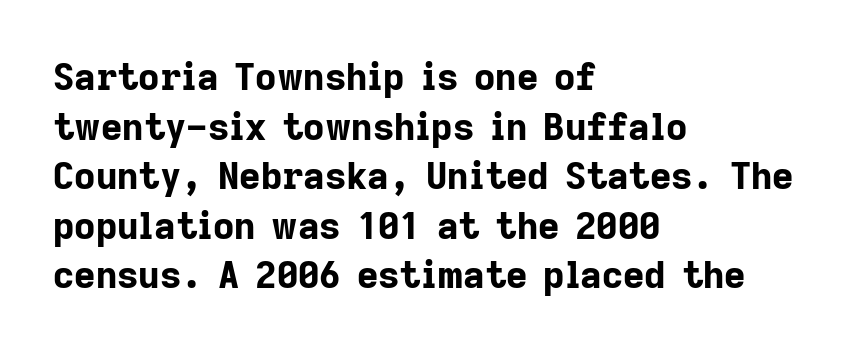
{"serif": "no", "italic": "no", "bold": "yes", "weight": "bold", "width": "normal", "stroke_contrast": "low", "x_height": "medium", "monospaced": "no", "underline": "no", "align": "left", "line_spacing": "normal", "line_spacing_ratio": 1.34, "letter_spacing": "normal", "letter_spacing_em": 0.0, "glyph_px": 37}
